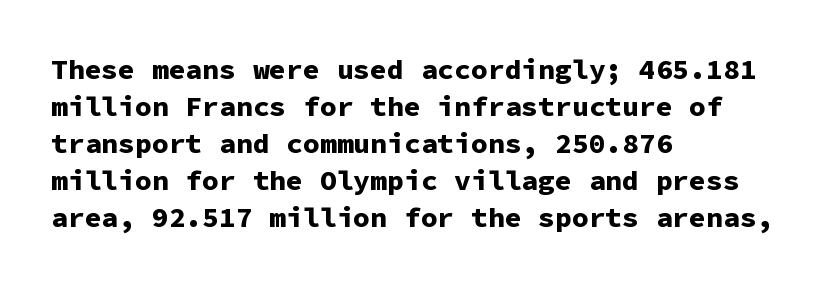
Q: Is the text bold? A: Yes.
Q: Is the text italic (slanted)? A: No, it is upright.
Q: Is the typeface a serif or a sans-serif typeface? A: Sans-serif.
Q: Is the text underlined? A: No.
Q: How is the paragraph aligned? A: Left-aligned.
Q: Is the spacing between letters normal or unusually wide? A: Normal.
Q: Is the spacing between lines tight, normal or loose? A: Normal.
Q: Width (condensed, normal, or wide)? A: Normal.
Q: Stroke contrast? A: Low.
Q: x-height? A: Medium.
Q: Monospaced? A: Yes.
